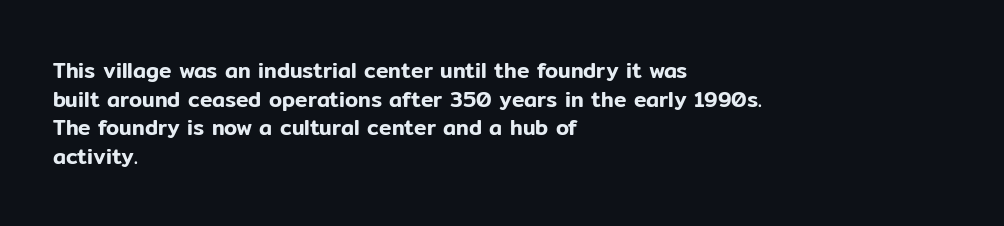
The rendering keeps characters at their native spacing. Does the lettering tilt? It doesn't — this is upright. Descender tails drop into unmarked territory. The lines sit at an ordinary, default distance from one another. One-word summary of the alignment: left.
